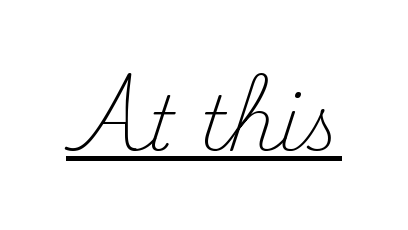
{"serif": "yes", "bold": "no", "weight": "light", "width": "normal", "stroke_contrast": "medium", "x_height": "small", "monospaced": "no", "underline": "yes", "letter_spacing": "normal", "letter_spacing_em": 0.0, "glyph_px": 75}
